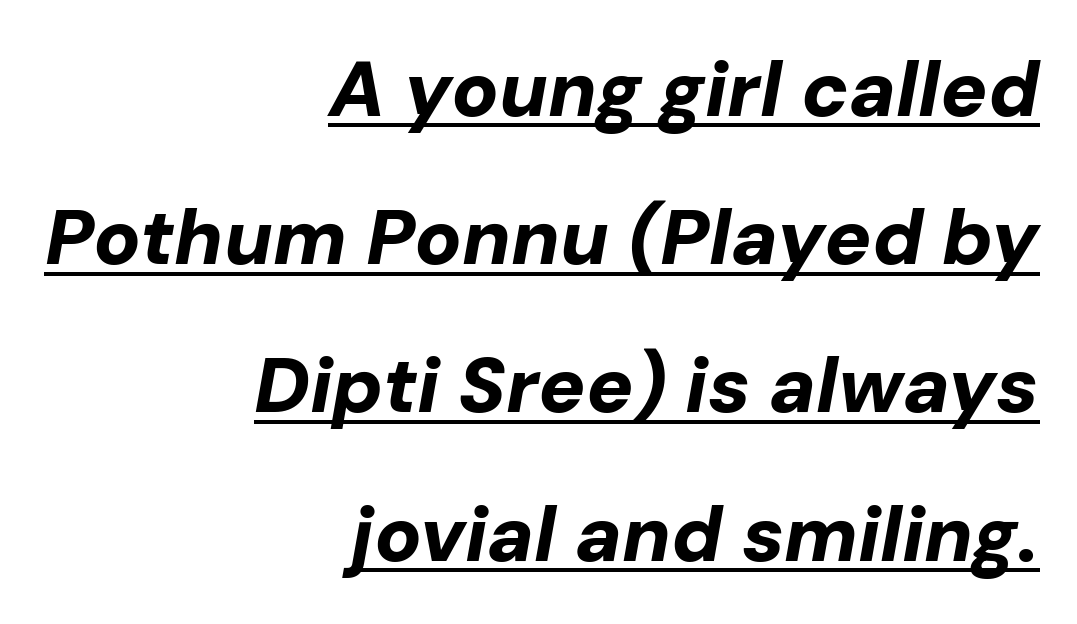
The image shows 78 px bold type, italic (leaning right); set right-aligned, loose line spacing (1.9x), normal letter spacing, underlined; low stroke contrast and a medium x-height.
